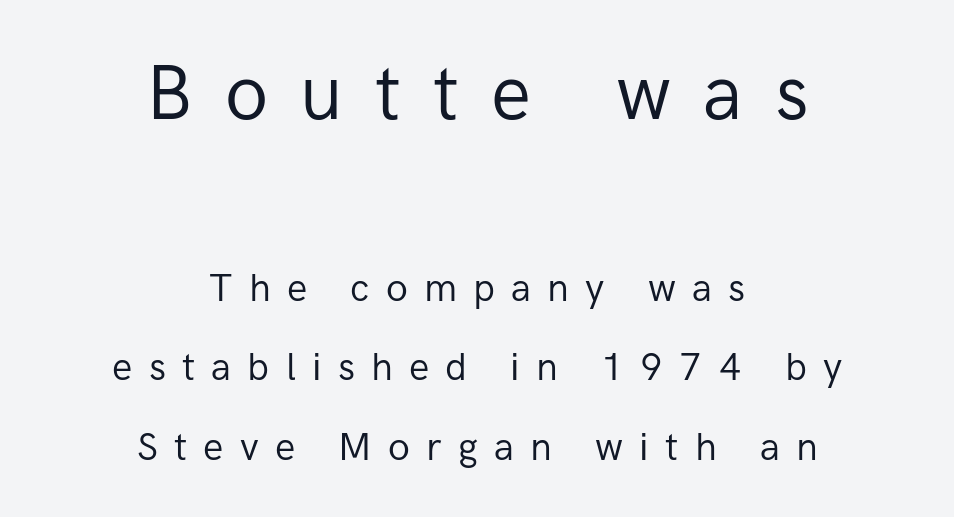
Q: Is the text bold? A: No.
Q: Is the text italic (slanted)? A: No, it is upright.
Q: Is the typeface a serif or a sans-serif typeface? A: Sans-serif.
Q: Is the text underlined? A: No.
Q: How is the paragraph aligned? A: Centered.
Q: Is the spacing between letters normal or unusually wide? A: Unusually wide.
Q: Is the spacing between lines tight, normal or loose? A: Loose.
Q: Which block of text is set in a larger size, the first (top) or the second (bottom)? A: The first (top) one.
Q: Width (condensed, normal, or wide)? A: Normal.
Q: Stroke contrast? A: Low.
Q: x-height? A: Medium.
Q: Monospaced? A: No.
